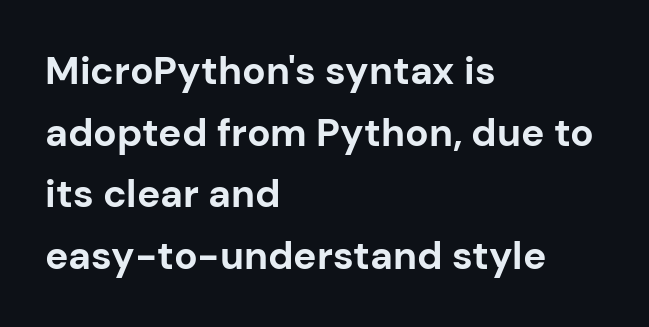
The image shows 39 px bold sans-serif type, upright; set left-aligned, normal line spacing (1.58x), normal letter spacing, not underlined; low stroke contrast and a medium x-height.
